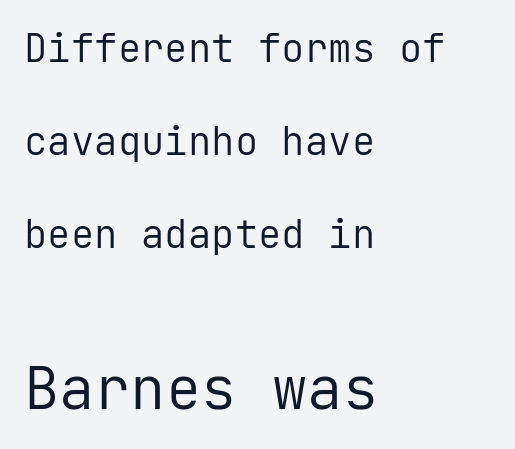
The image shows 59 px regular-weight sans-serif type, upright, monospaced; set left-aligned, loose line spacing (2.39x), normal letter spacing, not underlined; the second (bottom) block is 1.51x larger; low stroke contrast and a medium x-height.
